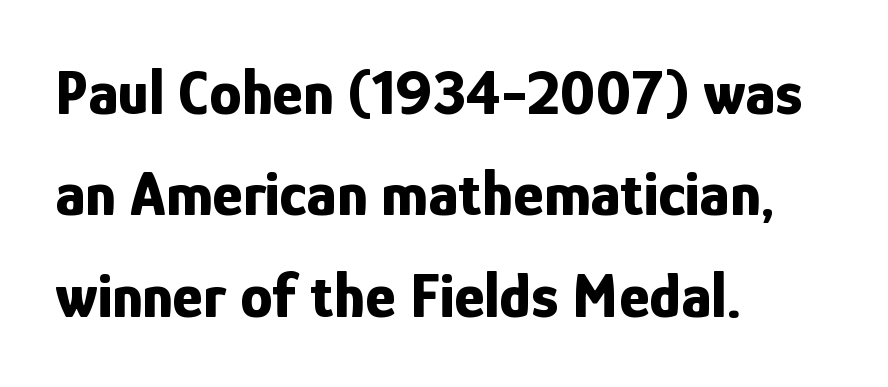
Q: Is the text bold? A: Yes.
Q: Is the text italic (slanted)? A: No, it is upright.
Q: Is the typeface a serif or a sans-serif typeface? A: Sans-serif.
Q: Is the text underlined? A: No.
Q: How is the paragraph aligned? A: Left-aligned.
Q: Is the spacing between letters normal or unusually wide? A: Normal.
Q: Is the spacing between lines tight, normal or loose? A: Normal.
Q: Width (condensed, normal, or wide)? A: Condensed.
Q: Stroke contrast? A: Low.
Q: x-height? A: Medium.
Q: Monospaced? A: No.
